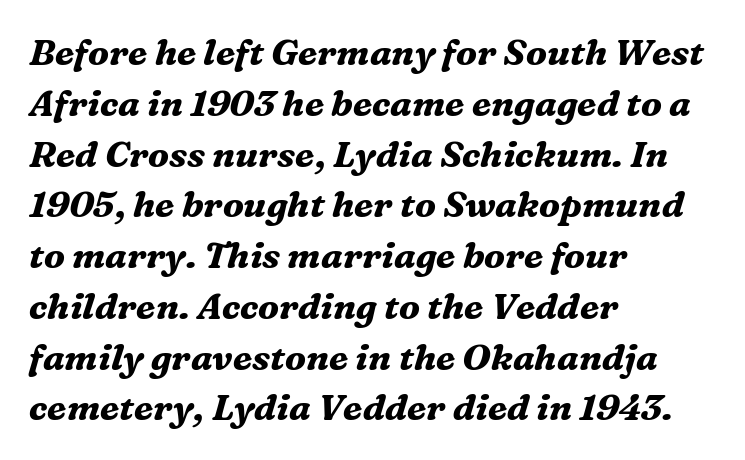
Italic: yes, the glyphs are oblique. One-word summary of the alignment: left. The face used here is rendered with its standard letterfit. Vertically, the passage feels balanced, rows spaced as you'd expect. Each glyph is drawn with heavy, bold strokes.
